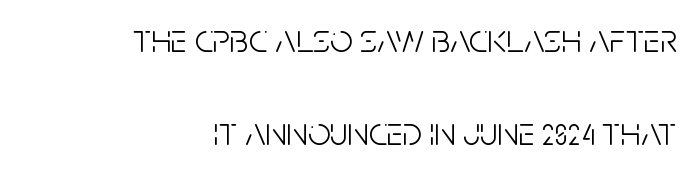
The image shows 40 px light, condensed sans-serif type, upright; set right-aligned, loose line spacing (2.33x), normal letter spacing, not underlined; low stroke contrast and a large x-height.
